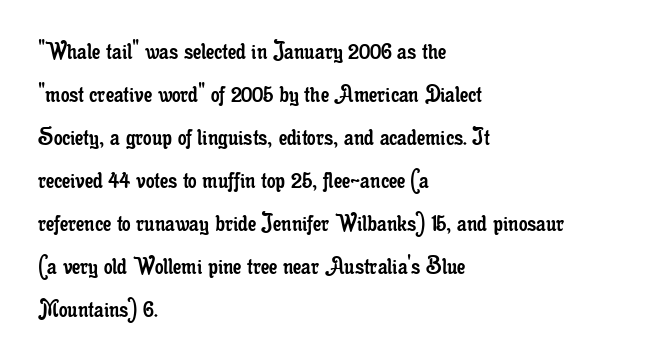
{"italic": "no", "bold": "no", "underline": "no", "align": "left", "line_spacing": "normal", "line_spacing_ratio": 1.59, "letter_spacing": "normal", "letter_spacing_em": 0.0, "glyph_px": 27}
